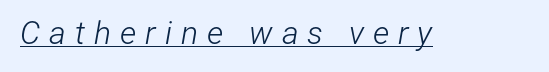
Q: Is the text bold? A: No.
Q: Is the text italic (slanted)? A: Yes, it leans right by about 12 degrees.
Q: Is the text underlined? A: Yes.
Q: Is the spacing between letters normal or unusually wide? A: Unusually wide.
Q: Width (condensed, normal, or wide)? A: Condensed.
Q: Stroke contrast? A: Low.
Q: x-height? A: Medium.
Q: Monospaced? A: No.
